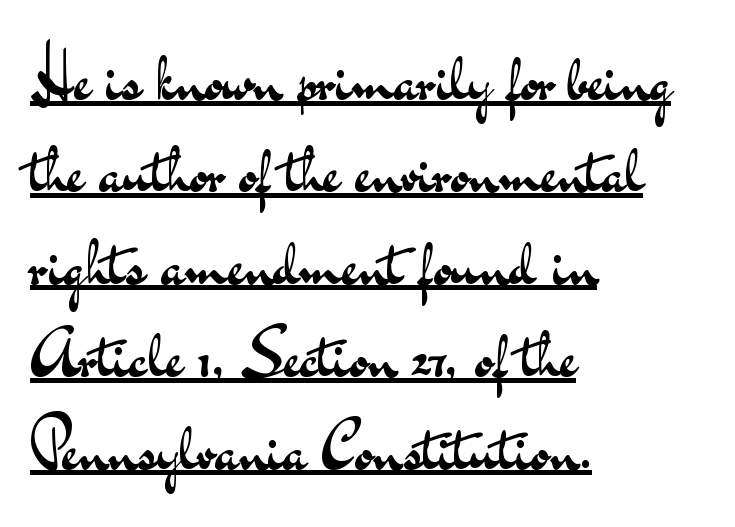
{"serif": "no", "bold": "no", "weight": "regular", "width": "wide", "stroke_contrast": "medium", "x_height": "small", "monospaced": "no", "underline": "yes", "align": "left", "line_spacing": "normal", "line_spacing_ratio": 1.4, "letter_spacing": "normal", "letter_spacing_em": 0.0, "glyph_px": 66}
